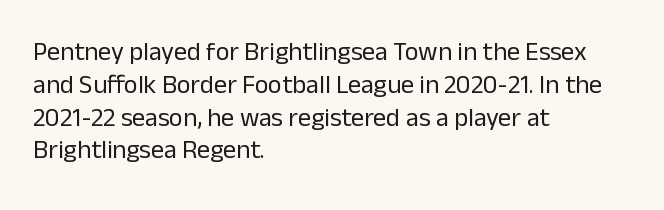
Check the space under the baseline: it is left empty. Posture: upright roman. Is the type heavy? It reads as light-to-regular instead. One-word summary of the alignment: left. The line-height multiplier appears to be the usual default.
